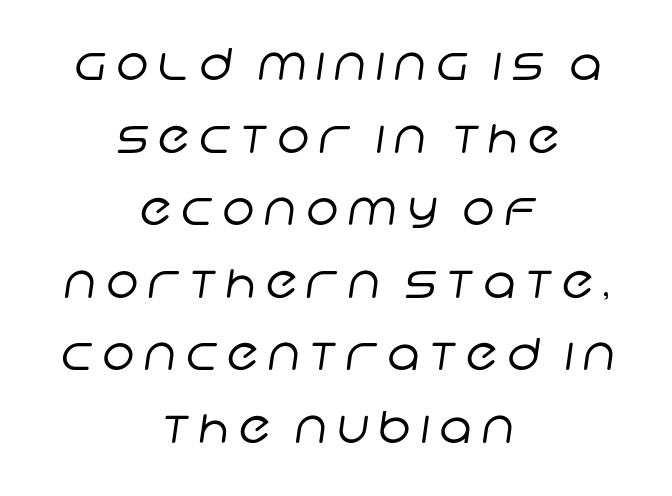
{"serif": "no", "bold": "no", "weight": "regular", "width": "normal", "stroke_contrast": "low", "x_height": "large", "monospaced": "no", "underline": "no", "align": "center", "line_spacing": "normal", "line_spacing_ratio": 1.65, "letter_spacing": "wide", "letter_spacing_em": 0.22, "glyph_px": 44}
